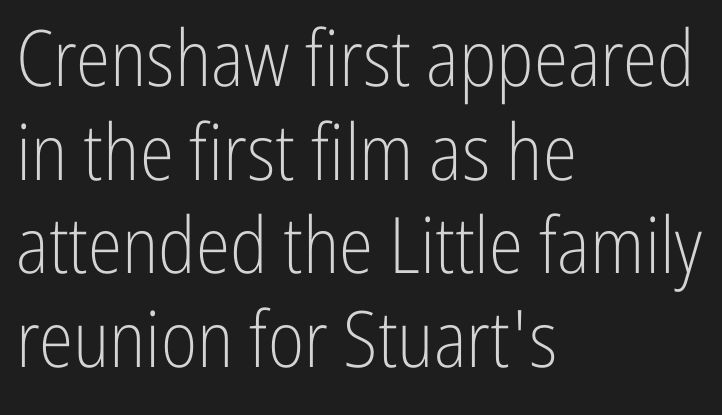
Q: Is the text bold? A: No.
Q: Is the text italic (slanted)? A: No, it is upright.
Q: Is the typeface a serif or a sans-serif typeface? A: Sans-serif.
Q: Is the text underlined? A: No.
Q: How is the paragraph aligned? A: Left-aligned.
Q: Is the spacing between letters normal or unusually wide? A: Normal.
Q: Width (condensed, normal, or wide)? A: Condensed.
Q: Stroke contrast? A: Low.
Q: x-height? A: Medium.
Q: Monospaced? A: No.
